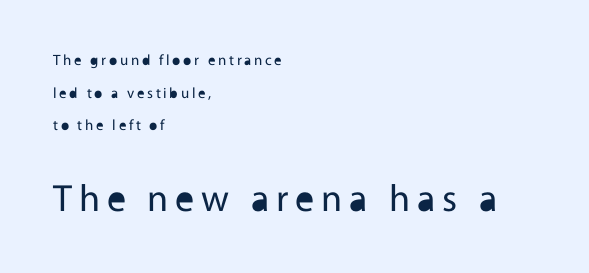
The image shows 38 px regular-weight sans-serif type, upright; set left-aligned, loose line spacing (2.17x), not underlined; the second (bottom) block is 2.53x larger; a medium x-height.
